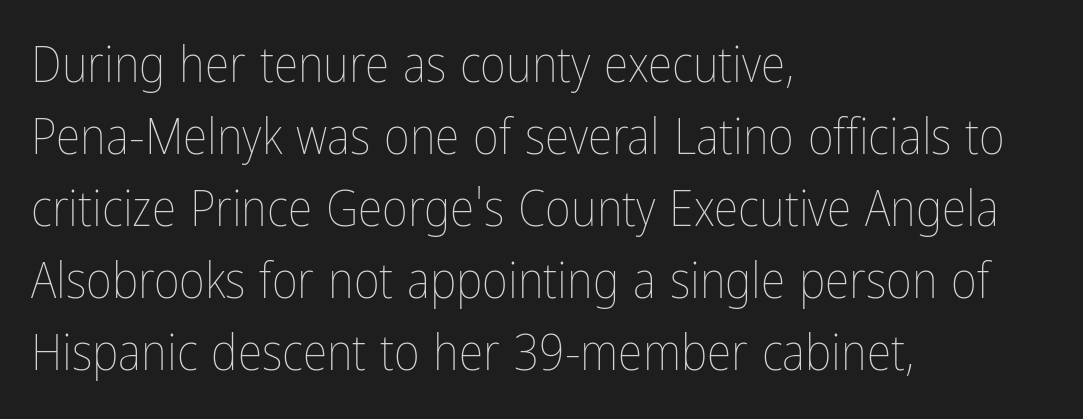
Line starts are locked; line ends wander. A typesetter would call this proportional, since set widths differ per character. The line texture is even and compact thanks to regular tracking. The font sits on the lighter half of the weight spectrum, regular included.
